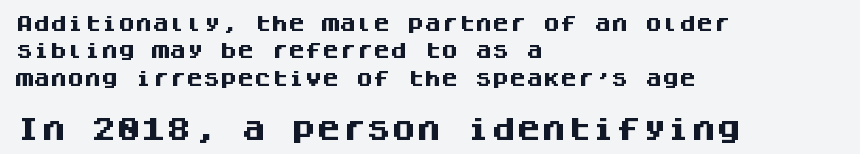
Notice how the passage keeps a crisp vertical edge on the left only. The characters look thick and weighty, a clear bold. The emphasis by scale lands on block number two, below. Characters follow at the spacing the type designer built in.
